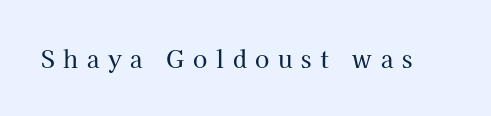
Q: Is the text italic (slanted)? A: No, it is upright.
Q: Is the text underlined? A: No.
Q: Is the spacing between letters normal or unusually wide? A: Unusually wide.
